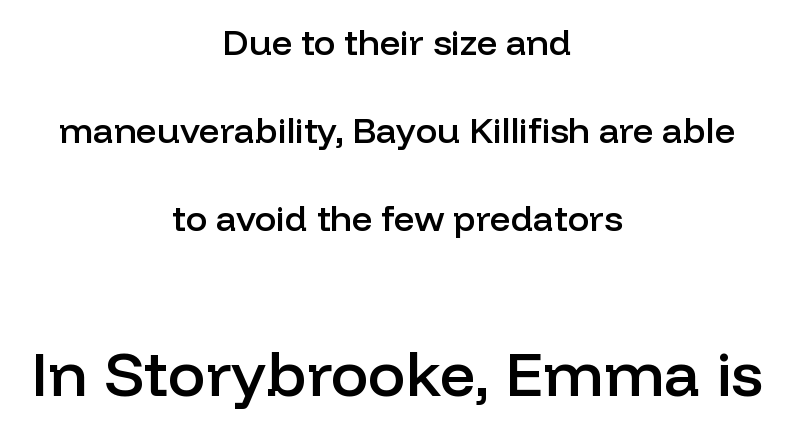
Q: Is the text bold? A: Semi-bold.
Q: Is the text italic (slanted)? A: No, it is upright.
Q: Is the typeface a serif or a sans-serif typeface? A: Sans-serif.
Q: Is the text underlined? A: No.
Q: How is the paragraph aligned? A: Centered.
Q: Is the spacing between letters normal or unusually wide? A: Normal.
Q: Is the spacing between lines tight, normal or loose? A: Loose.
Q: Which block of text is set in a larger size, the first (top) or the second (bottom)? A: The second (bottom) one.
Q: Width (condensed, normal, or wide)? A: Normal.
Q: Stroke contrast? A: Low.
Q: x-height? A: Medium.
Q: Monospaced? A: No.
